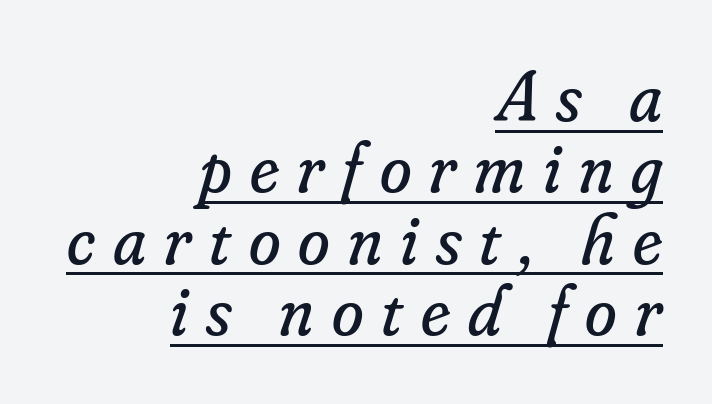
Q: Is the text bold? A: No.
Q: Is the text italic (slanted)? A: Yes, it leans right by about 16 degrees.
Q: Is the typeface a serif or a sans-serif typeface? A: Serif.
Q: Is the text underlined? A: Yes.
Q: How is the paragraph aligned? A: Right-aligned.
Q: Is the spacing between letters normal or unusually wide? A: Unusually wide.
Q: Is the spacing between lines tight, normal or loose? A: Tight.
Q: Width (condensed, normal, or wide)? A: Normal.
Q: Stroke contrast? A: Low.
Q: x-height? A: Small.
Q: Monospaced? A: No.
